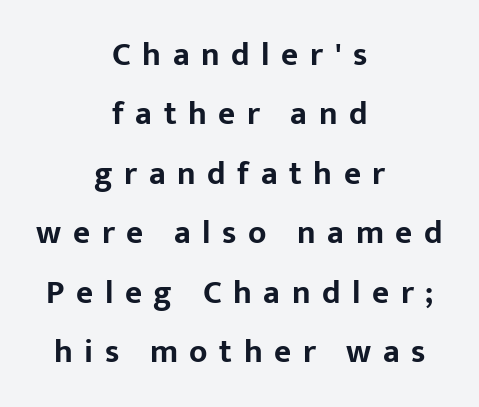
{"serif": "no", "italic": "no", "bold": "yes", "weight": "bold", "width": "normal", "stroke_contrast": "low", "x_height": "medium", "monospaced": "no", "underline": "no", "align": "center", "line_spacing_ratio": 1.8, "letter_spacing": "wide", "letter_spacing_em": 0.35, "glyph_px": 33}
